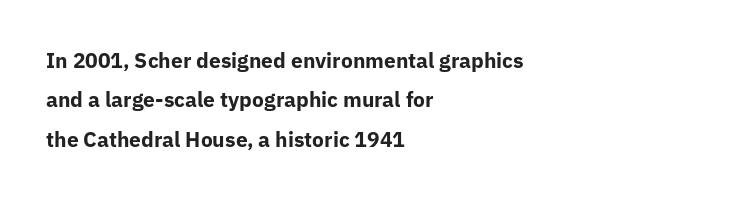
Q: Is the text bold? A: Yes.
Q: Is the text italic (slanted)? A: No, it is upright.
Q: Is the text underlined? A: No.
Q: How is the paragraph aligned? A: Left-aligned.
Q: Is the spacing between letters normal or unusually wide? A: Normal.
